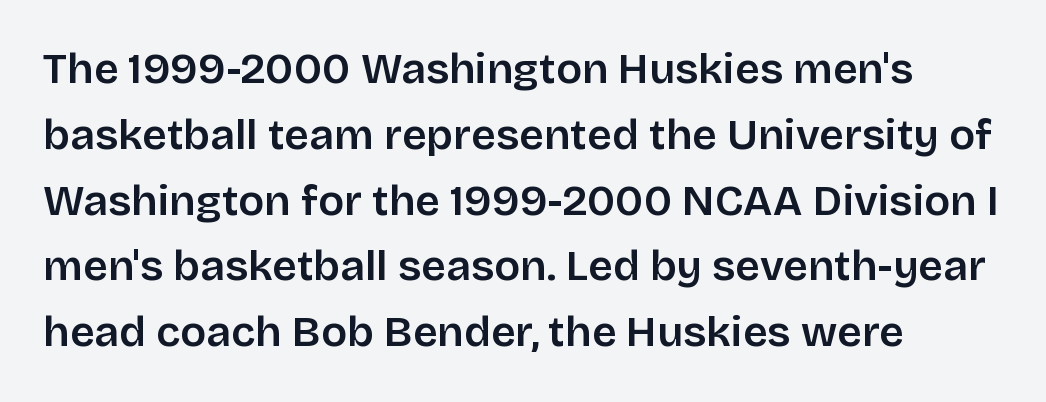
{"serif": "no", "italic": "no", "bold": "semi", "weight": "semibold", "width": "normal", "stroke_contrast": "low", "x_height": "large", "monospaced": "no", "underline": "no", "align": "left", "line_spacing": "normal", "line_spacing_ratio": 1.53, "letter_spacing": "normal", "letter_spacing_em": 0.0, "glyph_px": 43}
